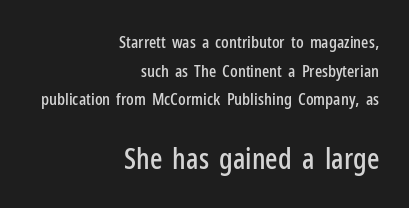
The baseline area is clear. If you measured baseline to baseline, you'd find a middling distance. Small over large — that's the arrangement of the two blocks here. Unlike italic type, these characters show no tilt at all. Default kerning and tracking; the words read as compact shapes.
